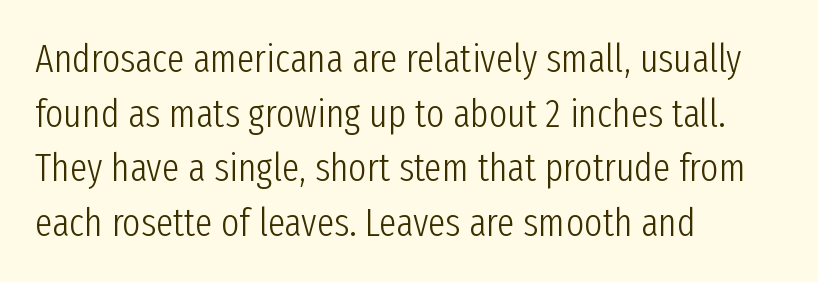
The image shows 39 px light, condensed sans-serif type, upright; set left-aligned, normal line spacing (1.4x), normal letter spacing, not underlined; low stroke contrast and a medium x-height.
